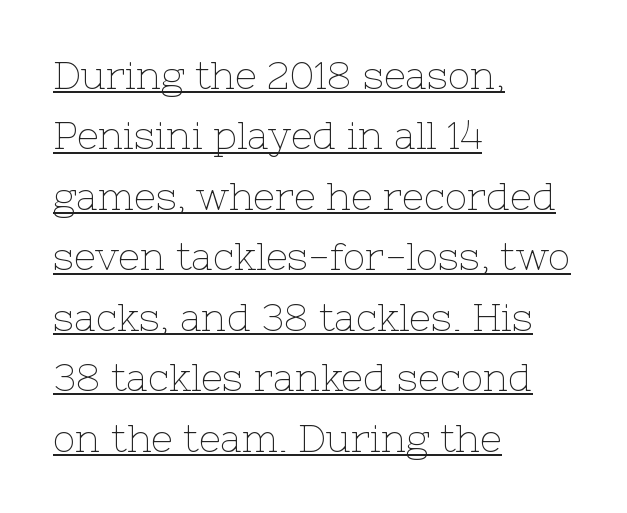
{"serif": "yes", "italic": "no", "bold": "no", "weight": "thin", "width": "normal", "stroke_contrast": "low", "x_height": "medium", "monospaced": "no", "underline": "yes", "align": "left", "line_spacing": "normal", "line_spacing_ratio": 1.59, "letter_spacing": "normal", "letter_spacing_em": 0.0, "glyph_px": 38}
